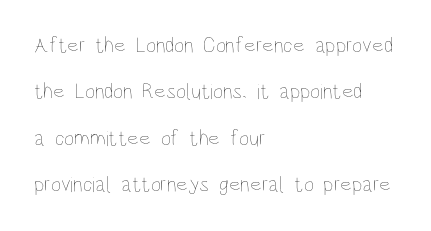
Q: Is the text bold? A: No.
Q: Is the text italic (slanted)? A: No, it is upright.
Q: Is the text underlined? A: No.
Q: How is the paragraph aligned? A: Left-aligned.
Q: Is the spacing between letters normal or unusually wide? A: Normal.
Q: Is the spacing between lines tight, normal or loose? A: Loose.
